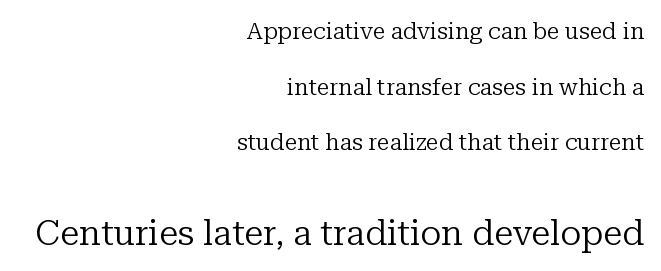
{"serif": "yes", "italic": "no", "bold": "no", "weight": "regular", "width": "normal", "stroke_contrast": "low", "x_height": "medium", "monospaced": "no", "underline": "no", "align": "right", "line_spacing": "loose", "line_spacing_ratio": 2.42, "letter_spacing": "normal", "letter_spacing_em": 0.0, "larger_block": "second", "size_ratio": 1.52, "glyph_px": 35}
